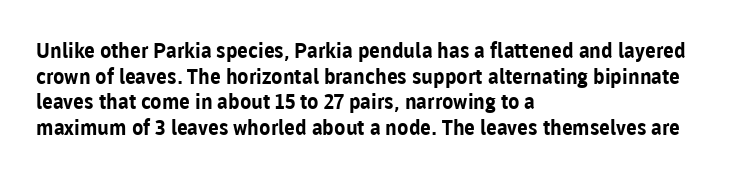
{"italic": "no", "bold": "yes", "underline": "no", "align": "left", "line_spacing_ratio": 1.22, "letter_spacing": "normal", "letter_spacing_em": 0.0, "glyph_px": 21}
